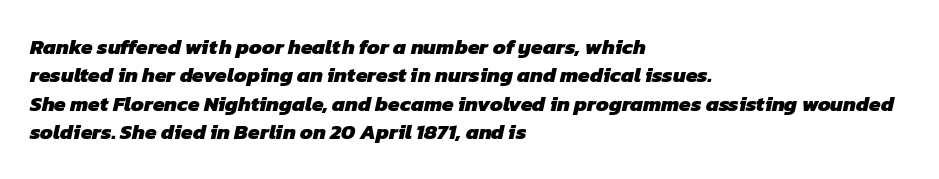
Q: Is the text bold? A: Yes.
Q: Is the text underlined? A: No.
Q: How is the paragraph aligned? A: Left-aligned.
Q: Is the spacing between letters normal or unusually wide? A: Normal.
Q: Is the spacing between lines tight, normal or loose? A: Normal.
